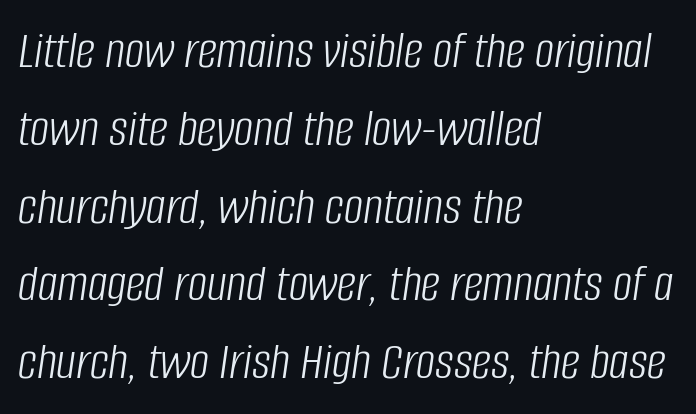
Q: Is the text bold? A: No.
Q: Is the text italic (slanted)? A: Yes, it leans right by about 8 degrees.
Q: Is the text underlined? A: No.
Q: How is the paragraph aligned? A: Left-aligned.
Q: Is the spacing between letters normal or unusually wide? A: Normal.
Q: Is the spacing between lines tight, normal or loose? A: Normal.
Q: Width (condensed, normal, or wide)? A: Condensed.
Q: Stroke contrast? A: Low.
Q: x-height? A: Large.
Q: Monospaced? A: No.
